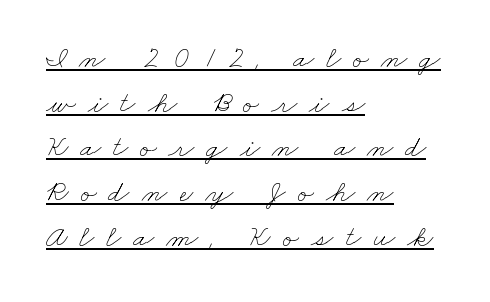
Q: Is the text bold? A: No.
Q: Is the text underlined? A: Yes.
Q: How is the paragraph aligned? A: Left-aligned.
Q: Is the spacing between letters normal or unusually wide? A: Unusually wide.
Q: Is the spacing between lines tight, normal or loose? A: Normal.
Q: Width (condensed, normal, or wide)? A: Wide.
Q: Stroke contrast? A: Low.
Q: x-height? A: Small.
Q: Monospaced? A: No.
